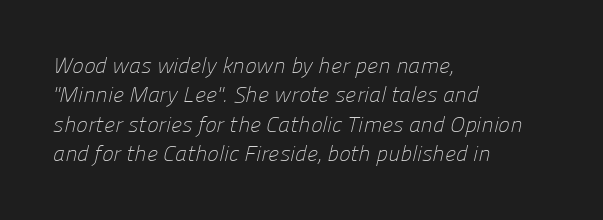
Q: Is the text bold? A: No.
Q: Is the text underlined? A: No.
Q: How is the paragraph aligned? A: Left-aligned.
Q: Is the spacing between letters normal or unusually wide? A: Normal.
Q: Is the spacing between lines tight, normal or loose? A: Normal.
